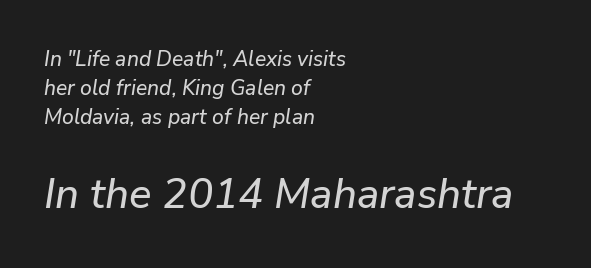
The image shows 42 px text type, italic (leaning right); set left-aligned, normal line spacing (1.39x), normal letter spacing, not underlined; the second (bottom) block is 2.0x larger; low stroke contrast and a medium x-height.
